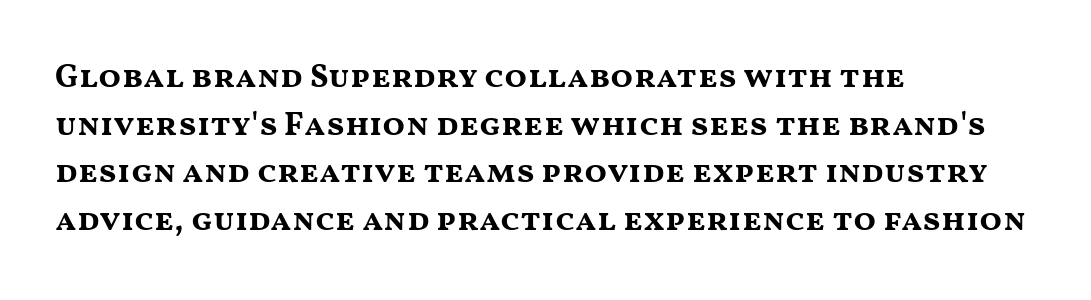
Q: Is the text bold? A: Yes.
Q: Is the text italic (slanted)? A: No, it is upright.
Q: Is the typeface a serif or a sans-serif typeface? A: Sans-serif.
Q: Is the text underlined? A: No.
Q: How is the paragraph aligned? A: Left-aligned.
Q: Is the spacing between letters normal or unusually wide? A: Normal.
Q: Is the spacing between lines tight, normal or loose? A: Normal.
Q: Width (condensed, normal, or wide)? A: Wide.
Q: Stroke contrast? A: Medium.
Q: x-height? A: Medium.
Q: Monospaced? A: No.
